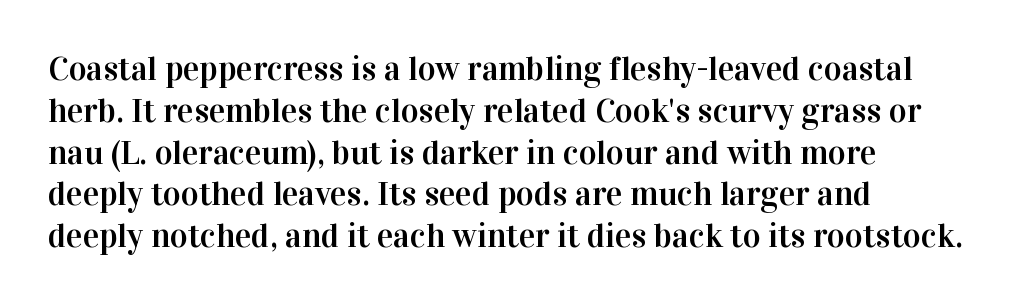
The letterforms sit shoulder to shoulder at normal distance. This rendering features lettering with no underline. Is there any slant? The stems are plumb. Does the type have serifs? Yes, each stem ends in a small foot. The face used here is proportionally spaced, like ordinary book or web type. Short and long lines alike share a common starting point at left.
